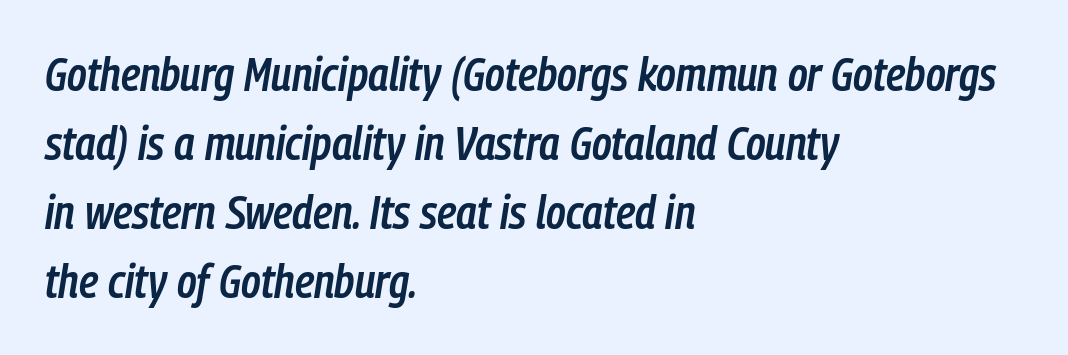
{"italic": "yes", "lean": "right", "slant_degrees": 9, "bold": "semi", "weight": "semibold", "width": "condensed", "stroke_contrast": "low", "x_height": "medium", "monospaced": "no", "underline": "no", "align": "left", "line_spacing": "normal", "line_spacing_ratio": 1.47, "letter_spacing": "normal", "letter_spacing_em": 0.0, "glyph_px": 47}
